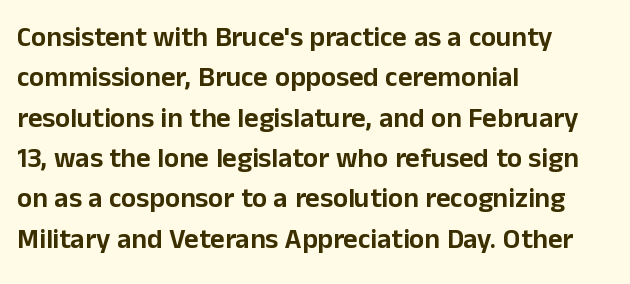
{"serif": "no", "italic": "no", "width": "normal", "stroke_contrast": "low", "x_height": "medium", "monospaced": "no", "underline": "no", "align": "left", "line_spacing": "normal", "line_spacing_ratio": 1.44, "letter_spacing": "normal", "letter_spacing_em": 0.0, "glyph_px": 28}
